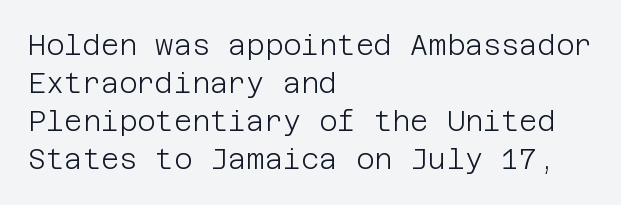
No letter is thick-stroked: the sample isn't bold. Ascenders rise straight up at ninety degrees. Descender tails drop into unmarked territory. A typesetter would call this zero additional tracking. Regarding leading, the lines here are spaced in the standard way. Is the block centered? No — it sits flush against the left margin.
